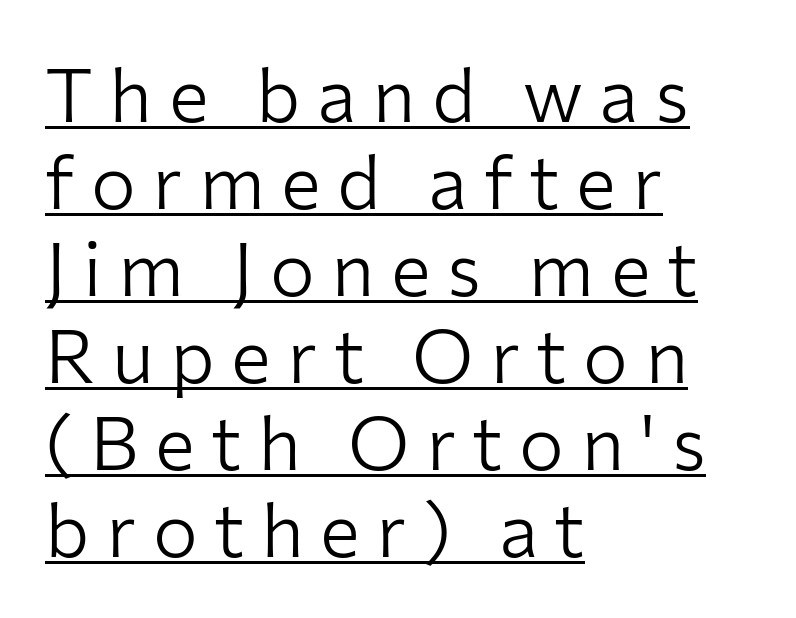
Q: Is the text bold? A: No.
Q: Is the text italic (slanted)? A: No, it is upright.
Q: Is the typeface a serif or a sans-serif typeface? A: Sans-serif.
Q: Is the text underlined? A: Yes.
Q: How is the paragraph aligned? A: Left-aligned.
Q: Is the spacing between letters normal or unusually wide? A: Unusually wide.
Q: Width (condensed, normal, or wide)? A: Normal.
Q: Stroke contrast? A: Low.
Q: x-height? A: Medium.
Q: Monospaced? A: No.
